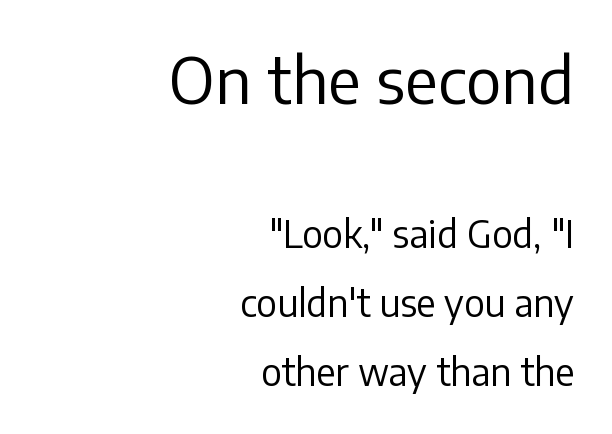
The image shows 64 px regular-weight sans-serif type, upright; set right-aligned, line spacing 1.87x, normal letter spacing, not underlined; the first (top) block is 1.73x larger; low stroke contrast and a medium x-height.
